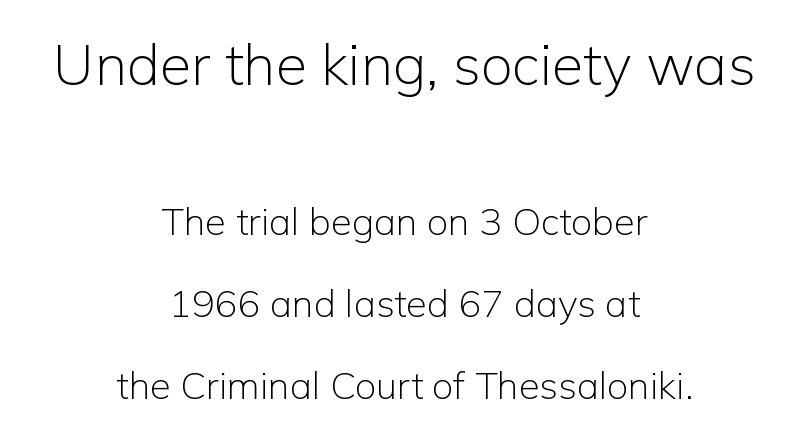
The image shows 57 px light sans-serif type, upright; set centered, loose line spacing (2.16x), normal letter spacing, not underlined; the first (top) block is 1.5x larger; low stroke contrast and a medium x-height.
